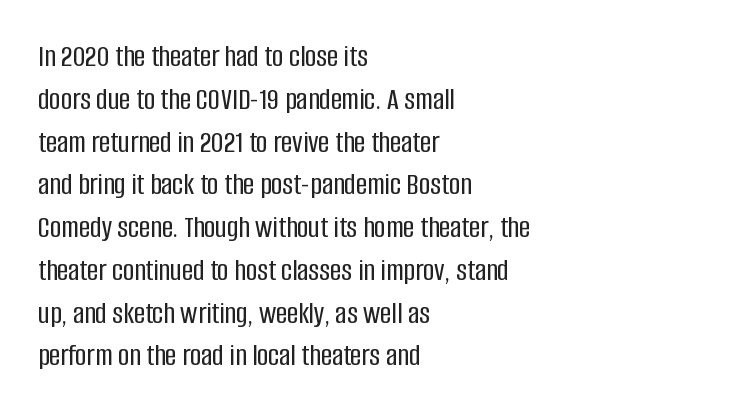
The specimen omits any rule beneath the text block's lines. The characters display no serif detailing; their extremities are plain. The face used here is rendered with its standard letterfit. The letters advance in unequal steps, a hallmark of proportional type.
